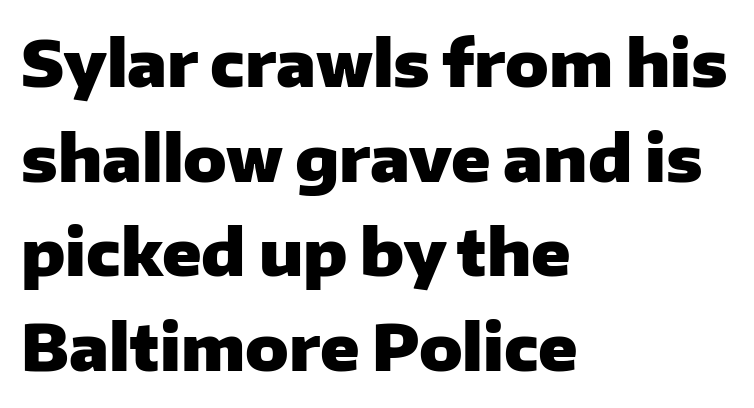
{"serif": "no", "italic": "no", "bold": "yes", "weight": "heavy", "width": "normal", "stroke_contrast": "low", "x_height": "medium", "monospaced": "no", "underline": "no", "align": "left", "line_spacing": "normal", "line_spacing_ratio": 1.48, "letter_spacing": "normal", "letter_spacing_em": 0.0, "glyph_px": 64}
